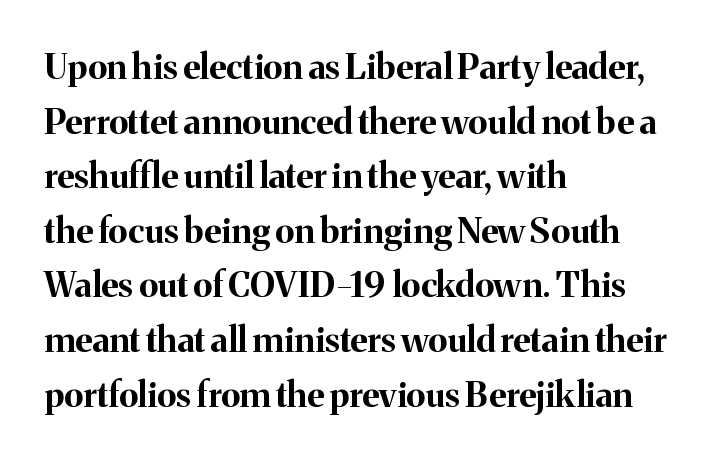
{"serif": "yes", "italic": "no", "bold": "yes", "weight": "bold", "width": "normal", "stroke_contrast": "medium", "x_height": "medium", "monospaced": "no", "underline": "no", "align": "left", "line_spacing": "normal", "line_spacing_ratio": 1.56, "letter_spacing": "normal", "letter_spacing_em": 0.0, "glyph_px": 35}
